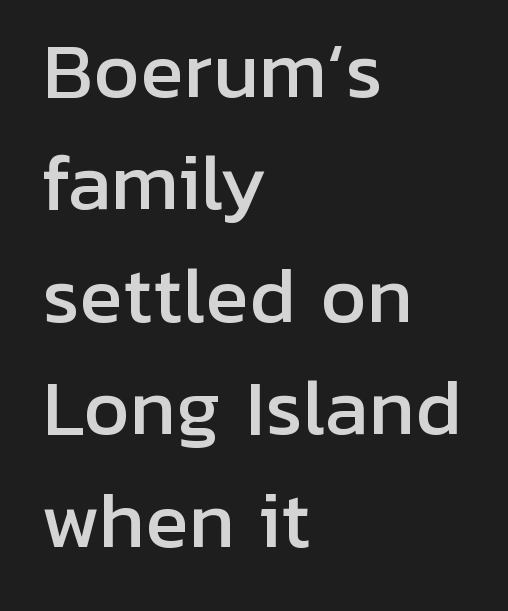
Q: Is the text italic (slanted)? A: No, it is upright.
Q: Is the typeface a serif or a sans-serif typeface? A: Sans-serif.
Q: Is the text underlined? A: No.
Q: How is the paragraph aligned? A: Left-aligned.
Q: Is the spacing between letters normal or unusually wide? A: Normal.
Q: Is the spacing between lines tight, normal or loose? A: Normal.
Q: Width (condensed, normal, or wide)? A: Normal.
Q: Stroke contrast? A: Low.
Q: x-height? A: Medium.
Q: Monospaced? A: No.
